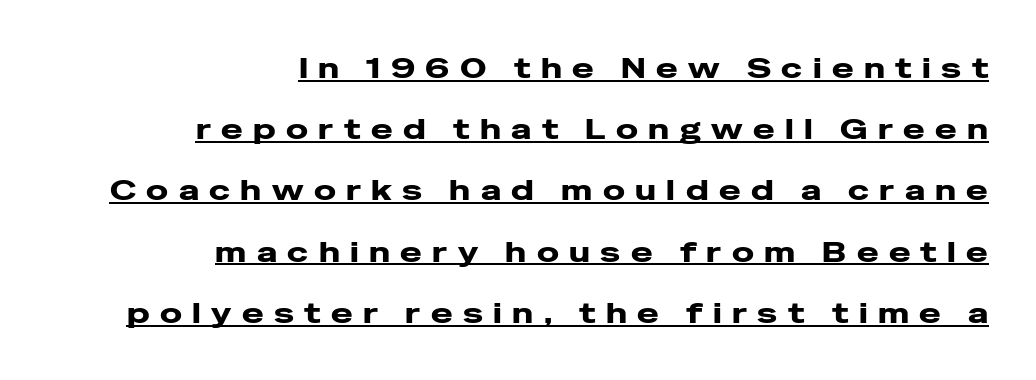
The image shows 29 px wide sans-serif type, upright; set right-aligned, loose line spacing (2.11x), unusually wide letter spacing (+0.36 em), underlined; low stroke contrast and a medium x-height.
